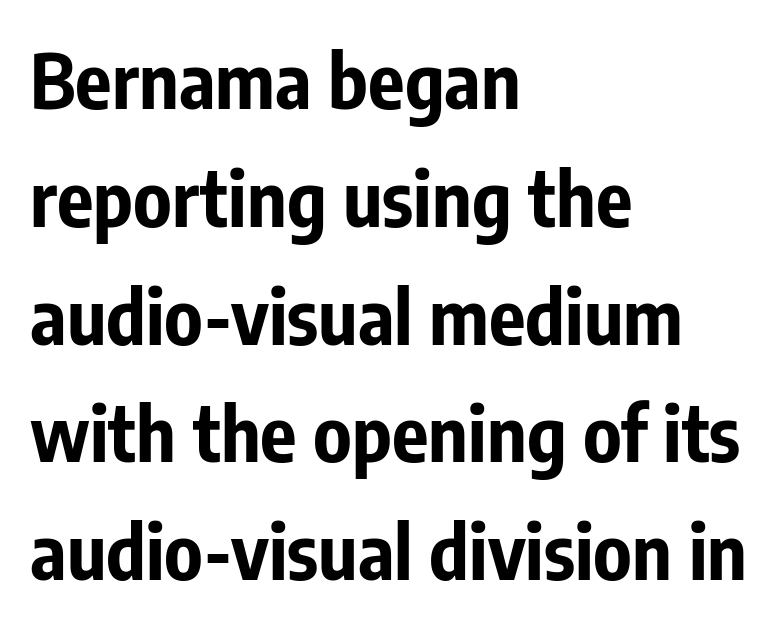
The image shows 76 px bold, condensed sans-serif type, upright; set left-aligned, normal line spacing (1.55x), normal letter spacing, not underlined; low stroke contrast and a medium x-height.
